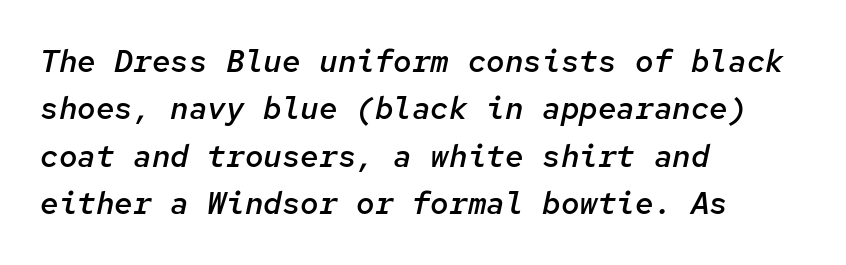
Descender tails drop into unmarked territory. The passage shown leans; its letterforms are oblique. Do the characters align in a grid? Yes, the font is monospaced. Students, observe: this is what conventionally led text looks like. The rendering uses a semibold face; strokes are thickened but not to full bold. Standard letterfit; no display-style spreading of the glyphs.
